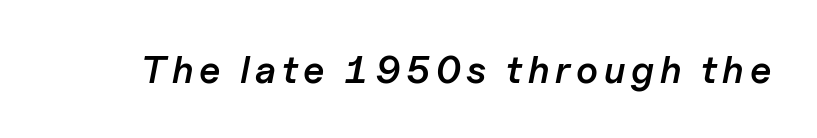
The space directly below the letters is spotless. This sample has the flowing, uneven cadence of proportional lettering. The font is running at a semibold setting, under full bold. Rendered with sloped, italic letterforms.
